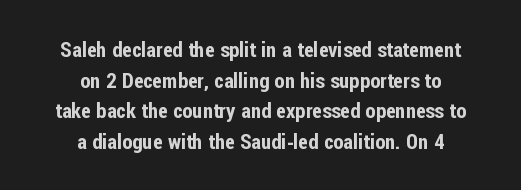
The image shows 21 px text type, upright; set centered, normal line spacing (1.46x), normal letter spacing, not underlined.
